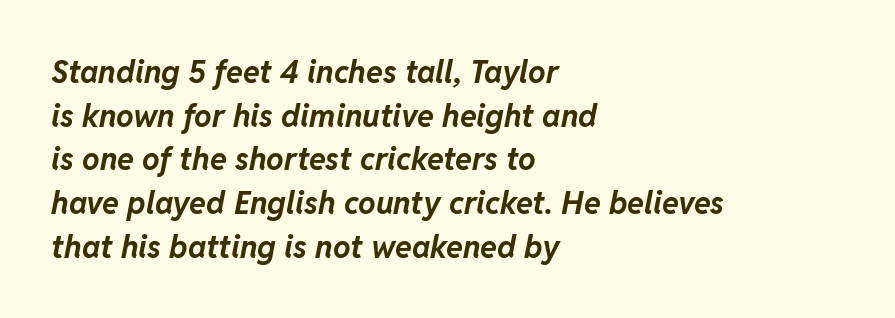
If you measured baseline to baseline, you'd find a middling distance. These lines were composed using italics. Words appear dense and cohesive because spacing is normal. Beneath every word, the page is bare. The passage shown is typed in a proportional face where columns would drift.
